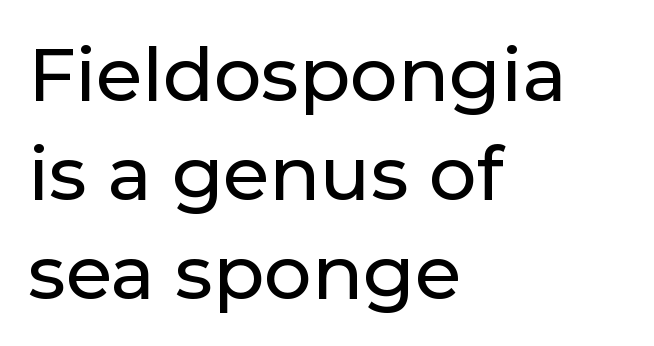
The tracking reads as untouched default to a designer's eye. Nope, no serifs anywhere on these letters. Layout note: lines flush left. Note the varied advance widths — an 'i' is clearly narrower than an 'm'. Unlike italic type, these characters show no tilt at all. The foot of each line stays bare and open.
